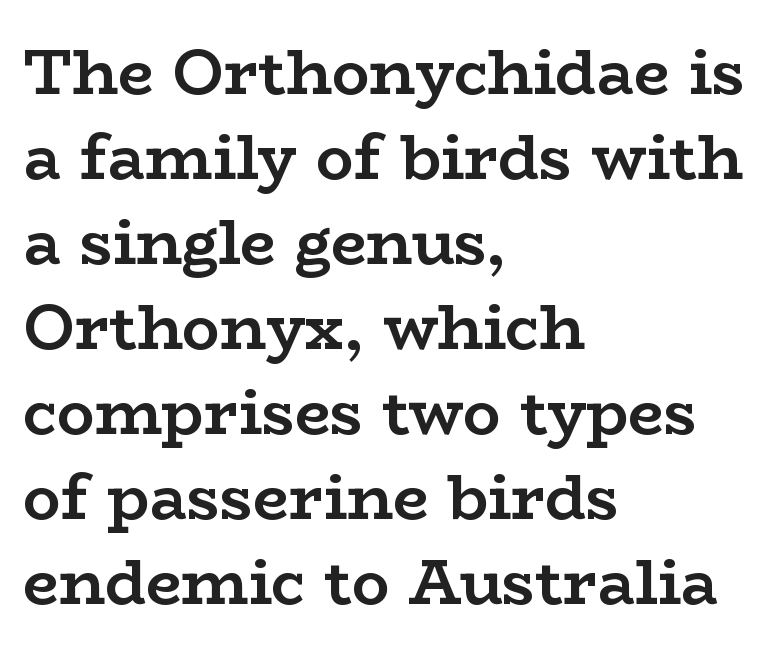
The image shows 63 px semibold, wide serif type, upright; set left-aligned, normal line spacing (1.35x), normal letter spacing, not underlined; low stroke contrast and a medium x-height.
